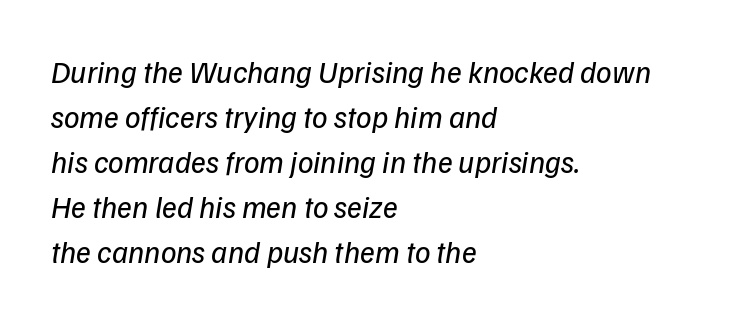
Q: Is the text bold? A: No.
Q: Is the typeface a serif or a sans-serif typeface? A: Sans-serif.
Q: Is the text underlined? A: No.
Q: How is the paragraph aligned? A: Left-aligned.
Q: Is the spacing between letters normal or unusually wide? A: Normal.
Q: Is the spacing between lines tight, normal or loose? A: Normal.
Q: Width (condensed, normal, or wide)? A: Normal.
Q: Stroke contrast? A: Low.
Q: x-height? A: Medium.
Q: Monospaced? A: No.
